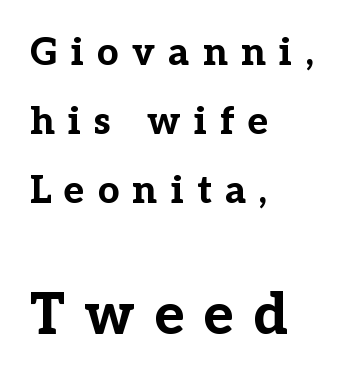
Q: Is the text bold? A: Yes.
Q: Is the text italic (slanted)? A: No, it is upright.
Q: Is the typeface a serif or a sans-serif typeface? A: Serif.
Q: Is the text underlined? A: No.
Q: How is the paragraph aligned? A: Left-aligned.
Q: Is the spacing between letters normal or unusually wide? A: Unusually wide.
Q: Which block of text is set in a larger size, the first (top) or the second (bottom)? A: The second (bottom) one.
Q: Width (condensed, normal, or wide)? A: Normal.
Q: Stroke contrast? A: Low.
Q: x-height? A: Medium.
Q: Monospaced? A: No.
